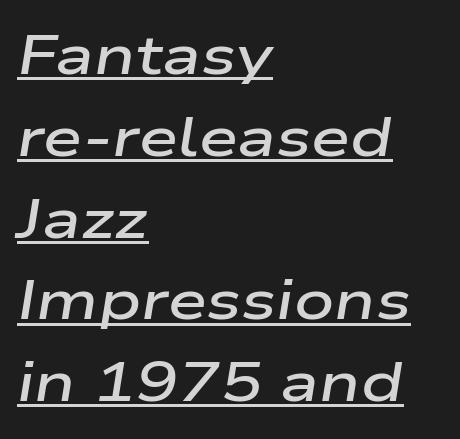
{"italic": "yes", "lean": "right", "slant_degrees": 9, "bold": "semi", "weight": "semibold", "width": "wide", "stroke_contrast": "low", "x_height": "medium", "monospaced": "no", "underline": "yes", "align": "left", "line_spacing": "normal", "line_spacing_ratio": 1.46, "letter_spacing": "normal", "letter_spacing_em": 0.0, "glyph_px": 56}
